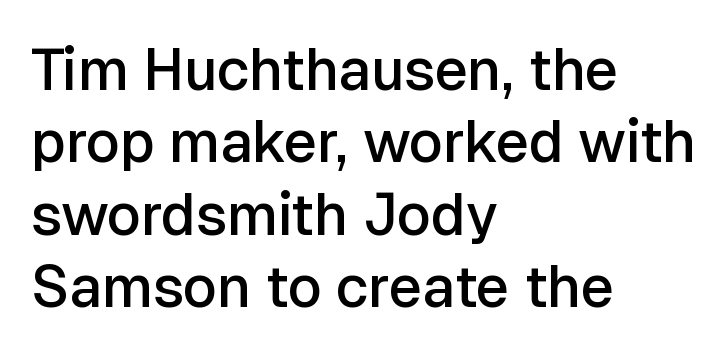
I'd call this a sans setting — the letters go barefoot. Spacing between characters is what you'd get straight out of the box. The lines sit at an ordinary, default distance from one another. This is roman type, the default non-slanted kind.
